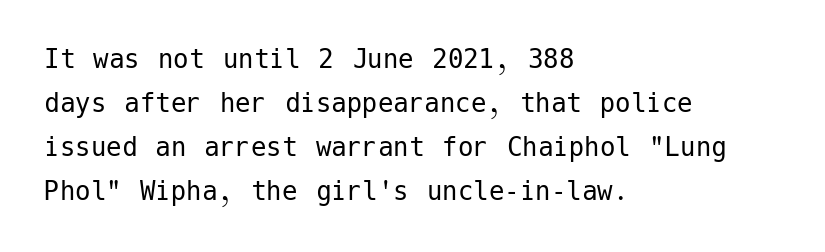
The image shows 31 px regular-weight sans-serif type, upright; set left-aligned, normal line spacing (1.42x), normal letter spacing, not underlined; low stroke contrast and a medium x-height.
